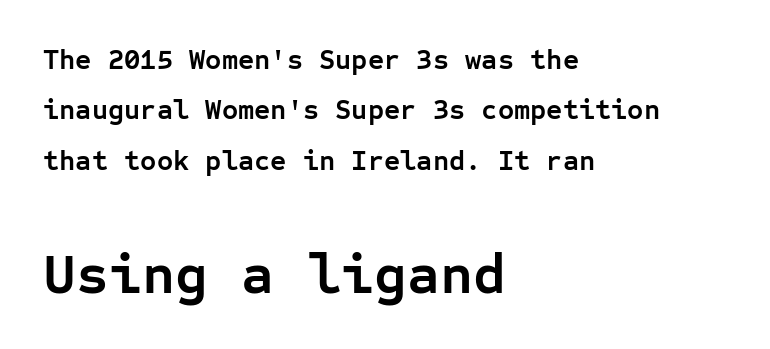
{"serif": "no", "italic": "no", "bold": "yes", "weight": "semibold", "width": "normal", "stroke_contrast": "low", "x_height": "medium", "monospaced": "yes", "underline": "no", "align": "left", "line_spacing_ratio": 1.8, "letter_spacing": "normal", "letter_spacing_em": 0.0, "larger_block": "second", "size_ratio": 2.04, "glyph_px": 57}
